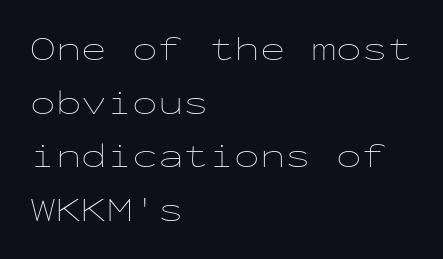
Q: Is the text bold? A: No.
Q: Is the text italic (slanted)? A: No, it is upright.
Q: Is the text underlined? A: No.
Q: How is the paragraph aligned? A: Left-aligned.
Q: Is the spacing between letters normal or unusually wide? A: Normal.
Q: Is the spacing between lines tight, normal or loose? A: Normal.
Q: Width (condensed, normal, or wide)? A: Wide.
Q: Stroke contrast? A: Low.
Q: x-height? A: Medium.
Q: Monospaced? A: Yes.
